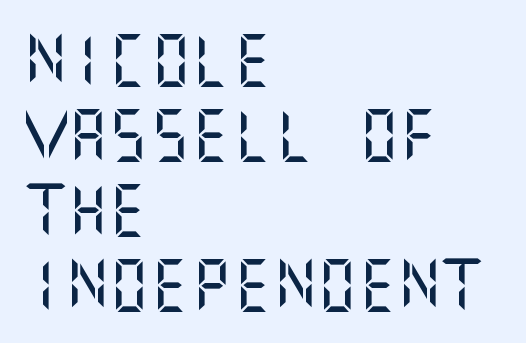
{"serif": "no", "italic": "no", "width": "normal", "stroke_contrast": "medium", "x_height": "large", "underline": "no", "align": "left", "line_spacing": "normal", "line_spacing_ratio": 1.44, "letter_spacing": "normal", "letter_spacing_em": 0.0, "glyph_px": 52}
